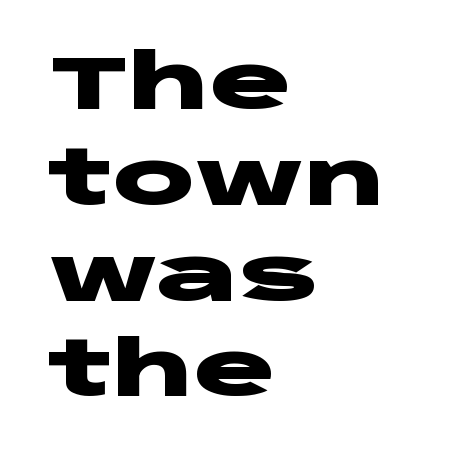
The image shows 76 px heavy, wide sans-serif type, upright; set left-aligned, normal line spacing (1.26x), normal letter spacing, not underlined; low stroke contrast and a large x-height.
